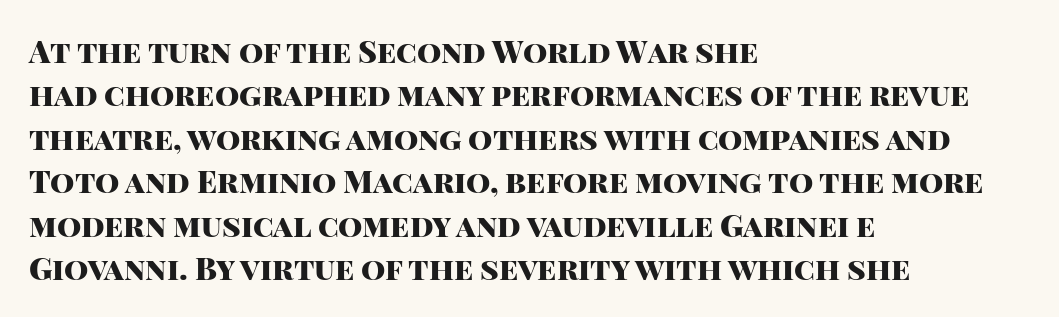
Q: Is the text bold? A: Yes.
Q: Is the text italic (slanted)? A: No, it is upright.
Q: Is the typeface a serif or a sans-serif typeface? A: Sans-serif.
Q: Is the text underlined? A: No.
Q: How is the paragraph aligned? A: Left-aligned.
Q: Is the spacing between letters normal or unusually wide? A: Normal.
Q: Is the spacing between lines tight, normal or loose? A: Normal.
Q: Width (condensed, normal, or wide)? A: Normal.
Q: Stroke contrast? A: High.
Q: x-height? A: Large.
Q: Monospaced? A: No.
